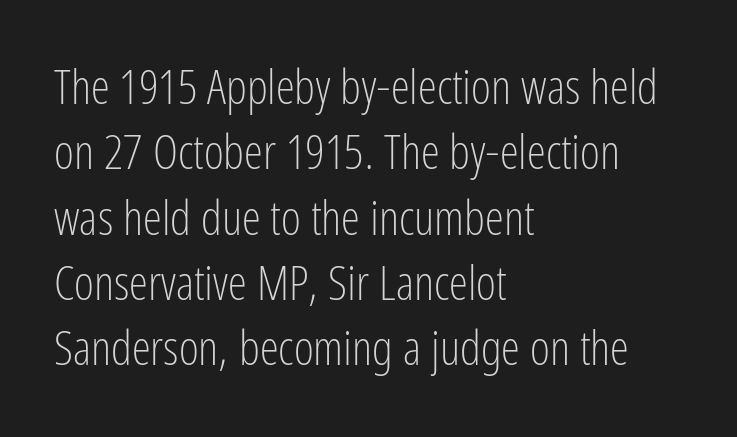
{"serif": "no", "italic": "no", "bold": "no", "weight": "light", "width": "condensed", "stroke_contrast": "low", "x_height": "medium", "monospaced": "no", "underline": "no", "align": "left", "line_spacing": "normal", "line_spacing_ratio": 1.36, "letter_spacing": "normal", "letter_spacing_em": 0.0, "glyph_px": 48}
